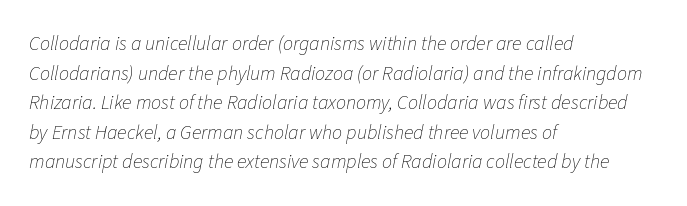
Ink coverage per letter is moderate at most. Notice how the passage keeps a crisp vertical edge on the left only. Each new line begins a customary step beneath the previous one. Nothing unusual about the tracking: characters are spaced as the font intends. Emphasis-style slanted type is in use.
